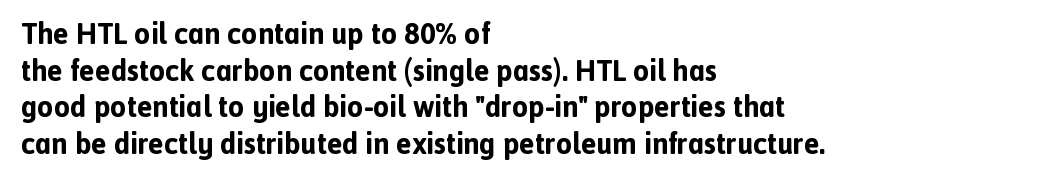
{"serif": "no", "italic": "no", "bold": "yes", "weight": "bold", "width": "normal", "x_height": "medium", "monospaced": "no", "underline": "no", "align": "left", "line_spacing": "normal", "line_spacing_ratio": 1.26, "letter_spacing": "normal", "letter_spacing_em": 0.0, "glyph_px": 29}
